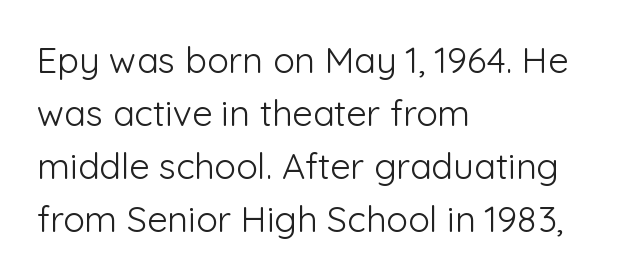
The image shows 36 px light sans-serif type, upright; set left-aligned, normal line spacing (1.47x), normal letter spacing, not underlined; low stroke contrast and a medium x-height.
